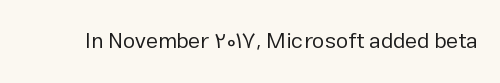
The image shows 22 px text type, upright; set normal letter spacing, not underlined.
